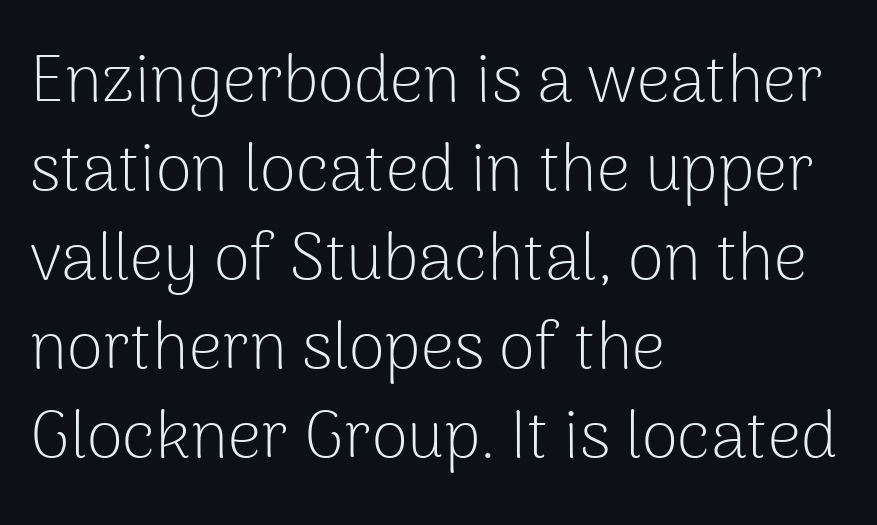
The image shows 66 px light sans-serif type, upright; set left-aligned, normal line spacing (1.35x), normal letter spacing, not underlined; low stroke contrast and a medium x-height.
